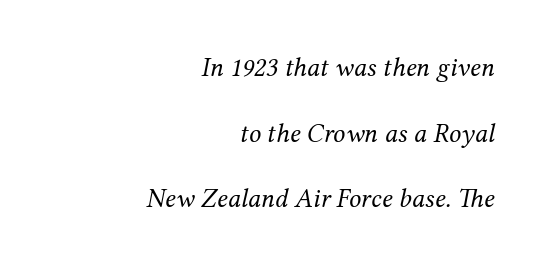
The image shows 27 px text type, italic (leaning right); set right-aligned, loose line spacing (2.43x), normal letter spacing, not underlined.
